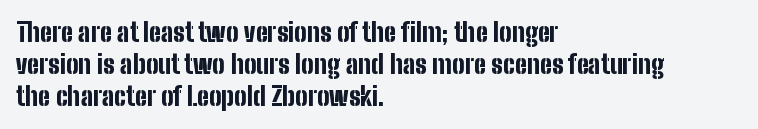
The image shows 26 px bold type, upright; set left-aligned, line spacing 1.24x, normal letter spacing, not underlined.
